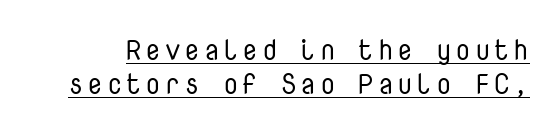
Here the designer chose a console-style face with uniform glyph widths. A roman cut, with each character standing at attention. Every word sits above its own underline. Observe the absence of serifs on each vertical stroke in this sample.
